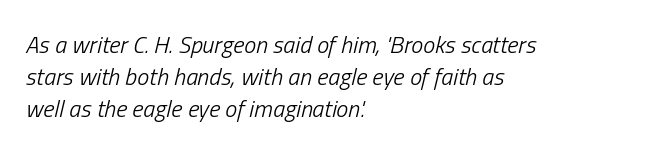
The image shows 24 px text type, italic (leaning right); set left-aligned, normal line spacing (1.33x), normal letter spacing, not underlined.
